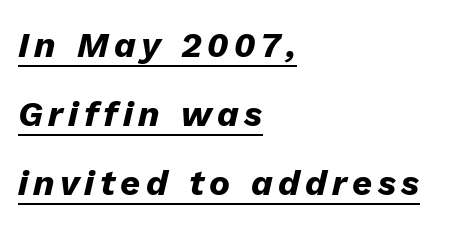
Q: Is the text bold? A: Yes.
Q: Is the text italic (slanted)? A: Yes, it leans right by about 13 degrees.
Q: Is the text underlined? A: Yes.
Q: How is the paragraph aligned? A: Left-aligned.
Q: Is the spacing between lines tight, normal or loose? A: Loose.
Q: Width (condensed, normal, or wide)? A: Normal.
Q: Stroke contrast? A: Low.
Q: x-height? A: Medium.
Q: Monospaced? A: No.
